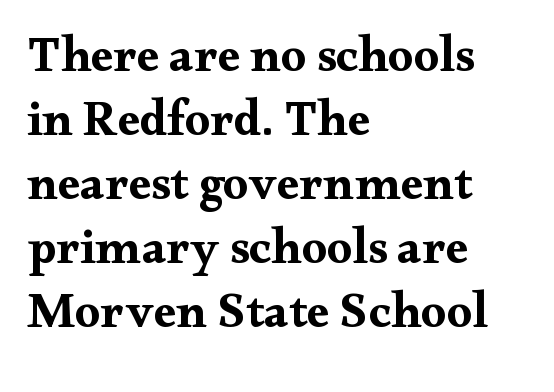
Q: Is the text bold? A: Yes.
Q: Is the text italic (slanted)? A: No, it is upright.
Q: Is the typeface a serif or a sans-serif typeface? A: Serif.
Q: Is the text underlined? A: No.
Q: How is the paragraph aligned? A: Left-aligned.
Q: Is the spacing between letters normal or unusually wide? A: Normal.
Q: Is the spacing between lines tight, normal or loose? A: Normal.
Q: Width (condensed, normal, or wide)? A: Wide.
Q: Stroke contrast? A: Medium.
Q: x-height? A: Small.
Q: Monospaced? A: No.
